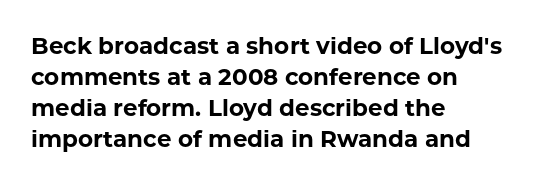
Caption: bold face, heavy strokes. Compared with typical body copy, the letter spacing here is the same. Line starts are locked; line ends wander. The axis of the letterforms is exactly vertical.
